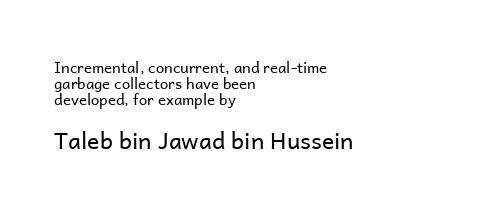
The image shows 23 px text type, upright; set left-aligned, tight line spacing (1.06x), normal letter spacing, not underlined; the second (bottom) block is 1.53x larger.
